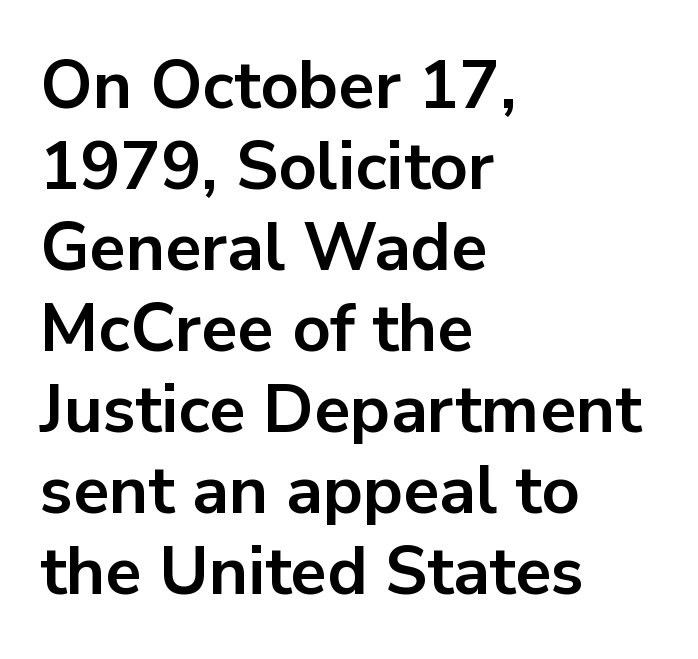
The image shows 67 px bold sans-serif type, upright; set left-aligned, line spacing 1.21x, normal letter spacing, not underlined; low stroke contrast and a medium x-height.
